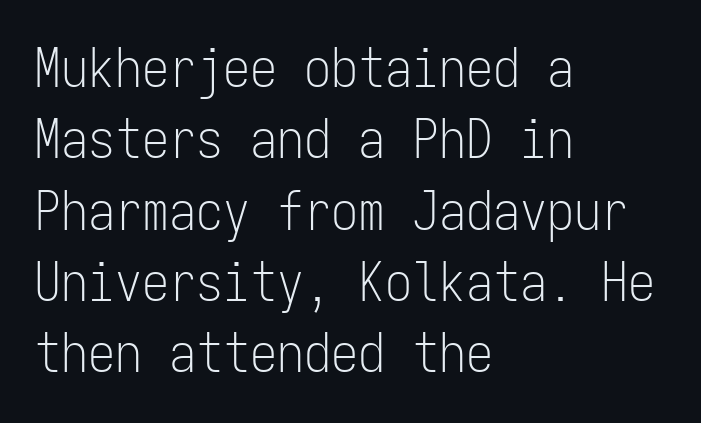
The image shows 54 px light, condensed sans-serif type, upright, monospaced; set left-aligned, normal line spacing (1.32x), normal letter spacing, not underlined; low stroke contrast and a medium x-height.
